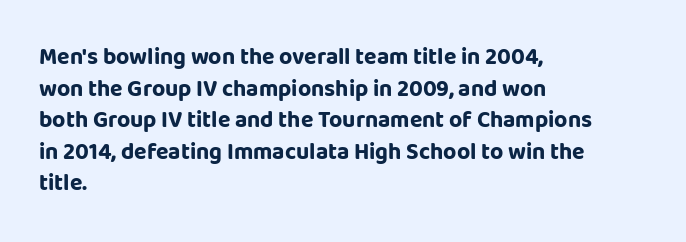
{"italic": "no", "bold": "yes", "underline": "no", "align": "left", "line_spacing": "normal", "line_spacing_ratio": 1.37, "letter_spacing": "normal", "letter_spacing_em": 0.0, "glyph_px": 23}
